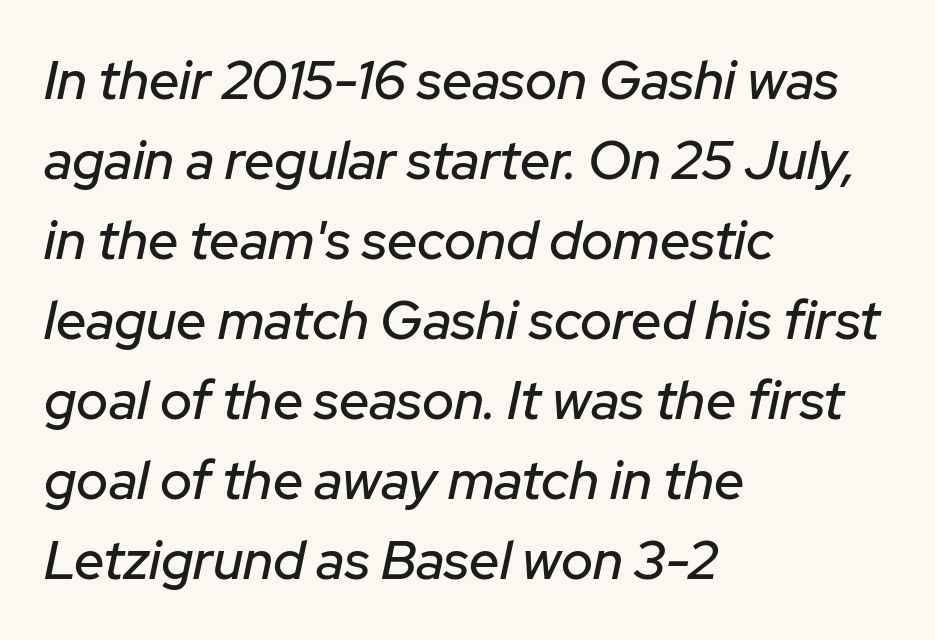
The image shows 54 px text type, italic (leaning right); set left-aligned, normal line spacing (1.48x), normal letter spacing, not underlined; low stroke contrast and a medium x-height.
